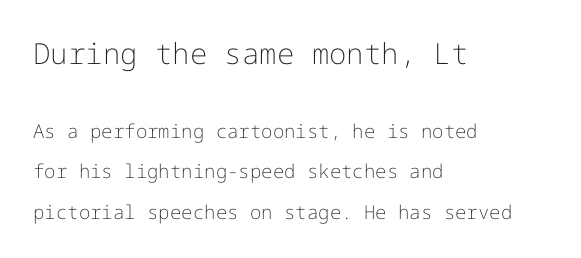
The image shows 29 px light sans-serif type, upright; set left-aligned, loose line spacing (2.11x), normal letter spacing, not underlined; the first (top) block is 1.53x larger; low stroke contrast and a medium x-height.
